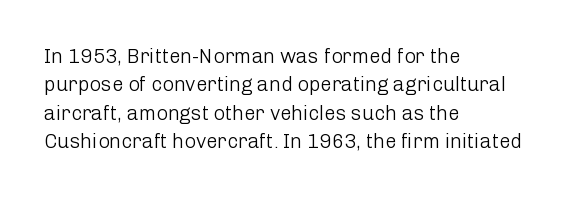
Q: Is the text bold? A: No.
Q: Is the text italic (slanted)? A: No, it is upright.
Q: Is the text underlined? A: No.
Q: How is the paragraph aligned? A: Left-aligned.
Q: Is the spacing between letters normal or unusually wide? A: Normal.
Q: Is the spacing between lines tight, normal or loose? A: Normal.
